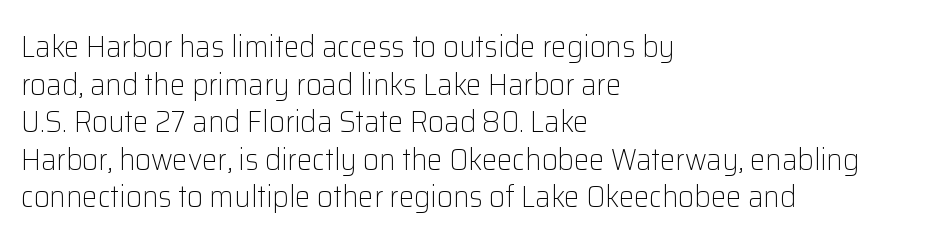
{"serif": "no", "italic": "no", "bold": "no", "weight": "light", "width": "normal", "stroke_contrast": "low", "x_height": "medium", "monospaced": "no", "underline": "no", "align": "left", "line_spacing_ratio": 1.21, "letter_spacing": "normal", "letter_spacing_em": 0.0, "glyph_px": 31}
